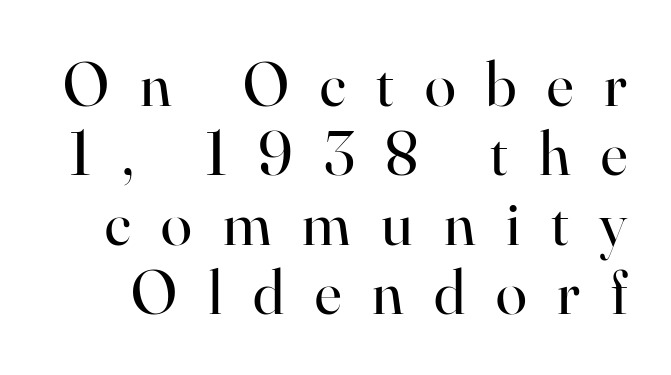
The lettering stays uniformly vertical, giving the passage a roman look. The tracking reads as deliberately expanded to a designer's eye. Looks like regular typesetting: each glyph gets only the width it needs. Line spacing here is tight. Descenders hang freely into open space. Letters have the restrained weight of plain body copy at most.
